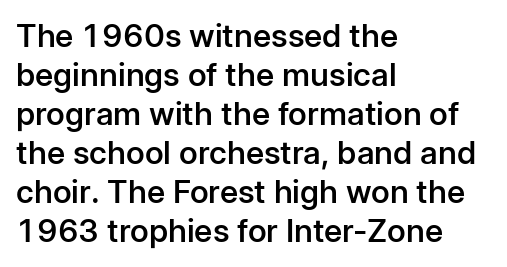
The image shows 32 px semibold sans-serif type, upright; set left-aligned, line spacing 1.22x, normal letter spacing, not underlined; low stroke contrast and a medium x-height.
